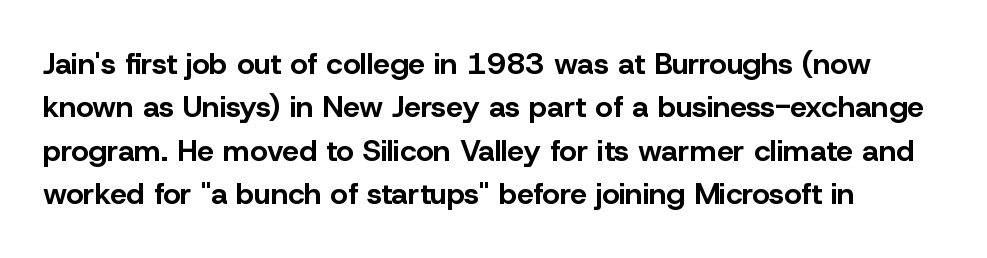
The space directly below the letters is spotless. Quick note: not italic, upright. Letter spacing: default. Stroke thickness is high; the sample reads as a true bold. The letters advance in unequal steps, a hallmark of proportional type.
